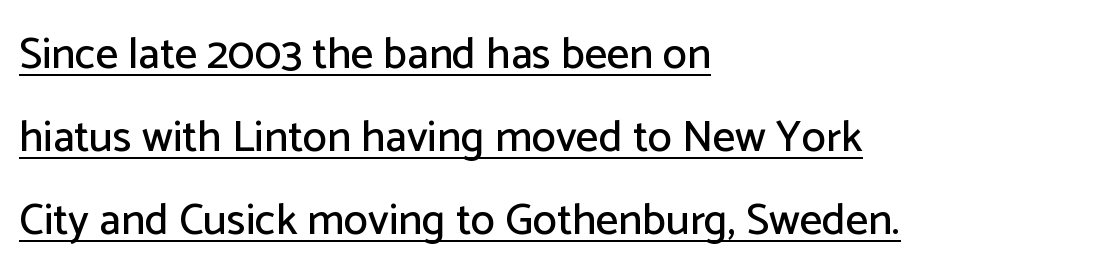
Q: Is the text italic (slanted)? A: No, it is upright.
Q: Is the typeface a serif or a sans-serif typeface? A: Sans-serif.
Q: Is the text underlined? A: Yes.
Q: How is the paragraph aligned? A: Left-aligned.
Q: Is the spacing between letters normal or unusually wide? A: Normal.
Q: Width (condensed, normal, or wide)? A: Normal.
Q: Stroke contrast? A: Low.
Q: x-height? A: Medium.
Q: Monospaced? A: No.
